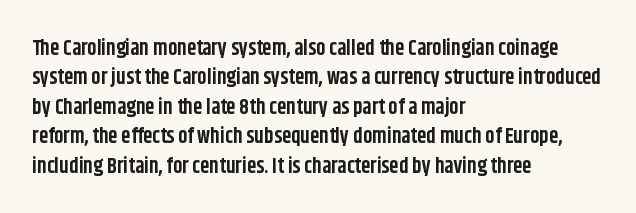
Q: Is the text bold? A: Yes.
Q: Is the text italic (slanted)? A: No, it is upright.
Q: Is the text underlined? A: No.
Q: How is the paragraph aligned? A: Left-aligned.
Q: Is the spacing between letters normal or unusually wide? A: Normal.
Q: Is the spacing between lines tight, normal or loose? A: Normal.
